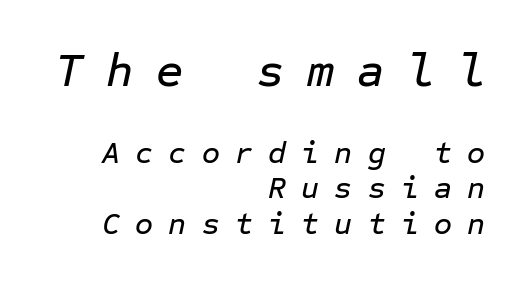
{"italic": "yes", "lean": "right", "slant_degrees": 12, "width": "normal", "stroke_contrast": "low", "x_height": "medium", "monospaced": "yes", "underline": "no", "align": "right", "line_spacing": "tight", "line_spacing_ratio": 1.15, "letter_spacing": "wide", "letter_spacing_em": 0.49, "larger_block": "first", "size_ratio": 1.52, "glyph_px": 47}
